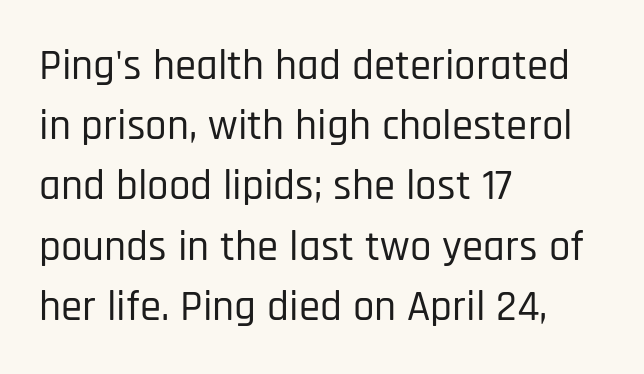
Look at the tracking — it's just the regular setting, nothing added. Each letter keeps its own natural width here, so spacing adapts to shape. Baseline-to-baseline distance is the conventional proportion of letter height. Type style note: lacks serifs. These lines were composed using upright roman letters.
